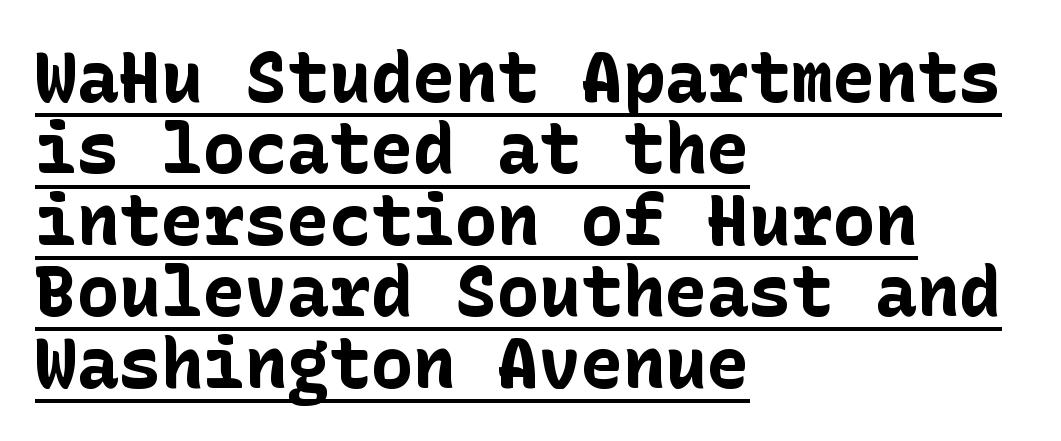
{"serif": "no", "italic": "no", "bold": "yes", "weight": "bold", "width": "normal", "stroke_contrast": "low", "x_height": "medium", "underline": "yes", "align": "left", "line_spacing": "tight", "line_spacing_ratio": 1.02, "letter_spacing": "normal", "letter_spacing_em": 0.0, "glyph_px": 70}
